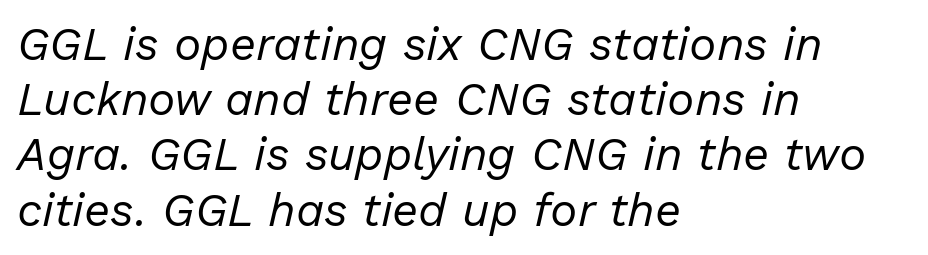
The image shows 46 px regular-weight type, italic (leaning right); set left-aligned, line spacing 1.2x, normal letter spacing, not underlined; low stroke contrast and a medium x-height.
